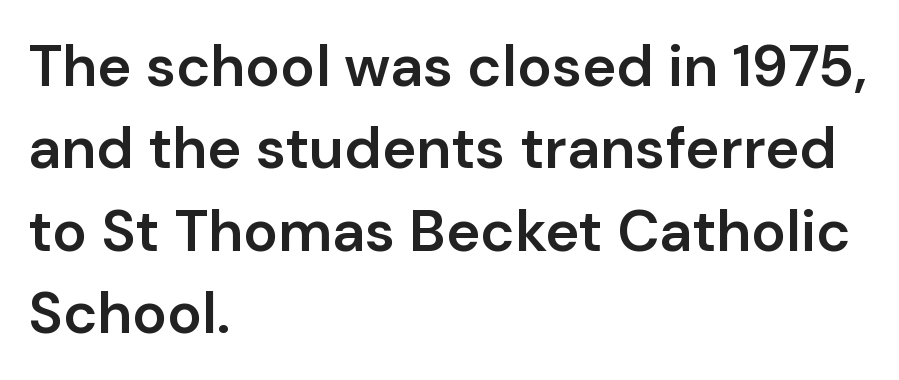
The image shows 58 px semibold sans-serif type, upright; set left-aligned, normal line spacing (1.42x), normal letter spacing, not underlined; low stroke contrast and a medium x-height.
